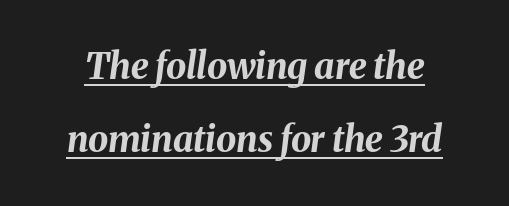
{"italic": "yes", "lean": "right", "slant_degrees": 8, "bold": "yes", "weight": "bold", "width": "normal", "stroke_contrast": "medium", "x_height": "medium", "monospaced": "no", "underline": "yes", "line_spacing": "loose", "line_spacing_ratio": 2.03, "letter_spacing": "normal", "letter_spacing_em": 0.0, "glyph_px": 36}
